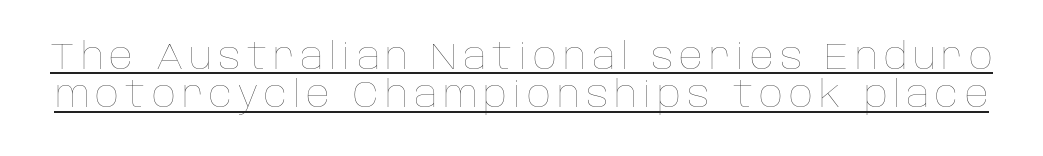
The image shows 37 px thin type, upright; set tight line spacing (1.04x), underlined; low stroke contrast and a large x-height.
